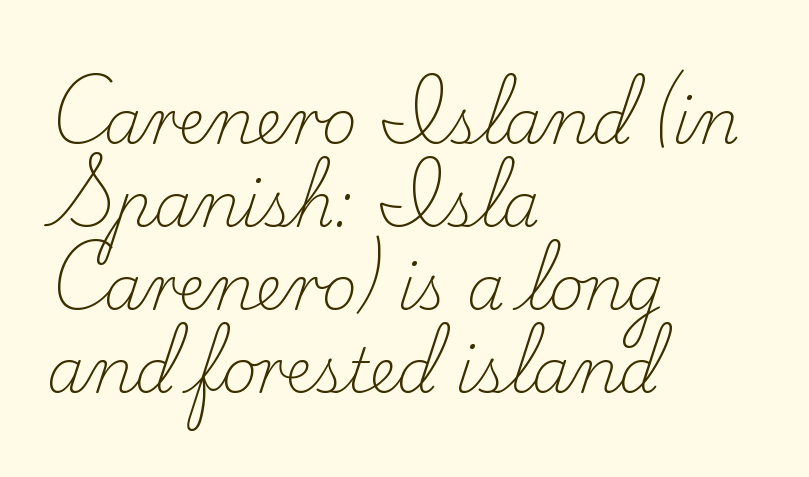
Notice how the passage keeps a crisp vertical edge on the left only. Character widths vary here, with narrow letters taking less room than wide ones. The characters display serif detailing at their extremities. The weight tops out at a normal text grade. Notice how descenders clear the ascenders below comfortably — that's standard leading.
